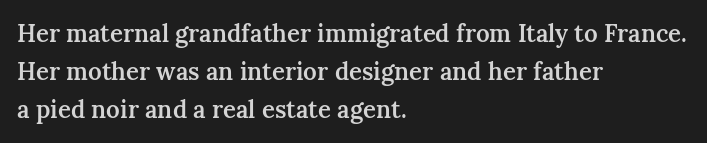
{"italic": "no", "bold": "semi", "underline": "no", "align": "left", "line_spacing": "normal", "line_spacing_ratio": 1.59, "letter_spacing": "normal", "letter_spacing_em": 0.0, "glyph_px": 24}
